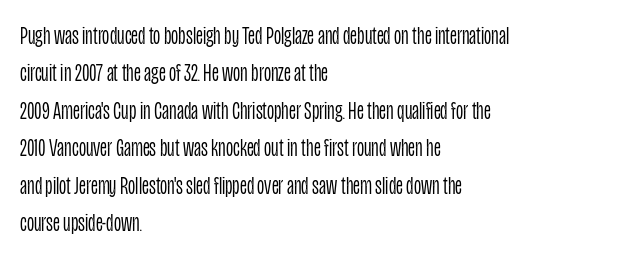
The image shows 25 px text type, upright; set left-aligned, normal line spacing (1.5x), normal letter spacing, not underlined.
